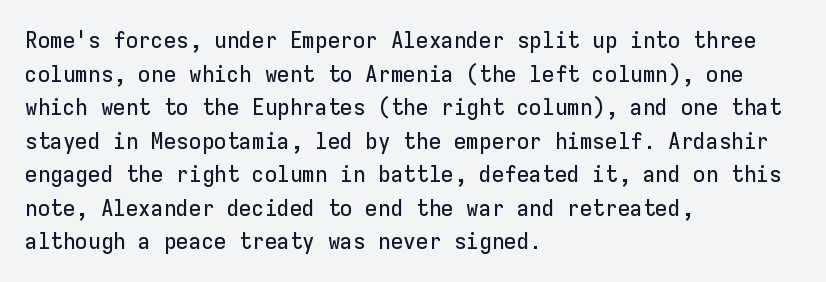
Q: Is the text italic (slanted)? A: No, it is upright.
Q: Is the text underlined? A: No.
Q: How is the paragraph aligned? A: Left-aligned.
Q: Is the spacing between letters normal or unusually wide? A: Normal.
Q: Is the spacing between lines tight, normal or loose? A: Normal.
